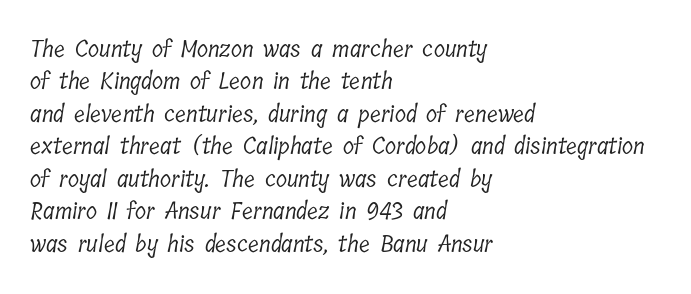
Successive baselines arrive at the customary interval. Standard letterfit; no display-style spreading of the glyphs. Any mark beneath the type? The region is blank. Every row of glyphs begins at an identical x-position on the left. The weight tops out at a normal text grade.
